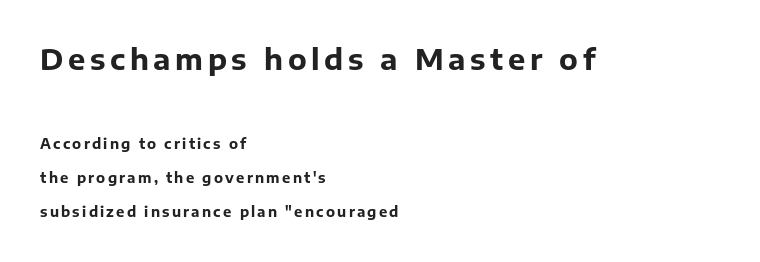
Q: Is the text bold? A: Yes.
Q: Is the text italic (slanted)? A: No, it is upright.
Q: Is the typeface a serif or a sans-serif typeface? A: Sans-serif.
Q: Is the text underlined? A: No.
Q: How is the paragraph aligned? A: Left-aligned.
Q: Is the spacing between lines tight, normal or loose? A: Loose.
Q: Which block of text is set in a larger size, the first (top) or the second (bottom)? A: The first (top) one.
Q: Width (condensed, normal, or wide)? A: Normal.
Q: Stroke contrast? A: Low.
Q: x-height? A: Medium.
Q: Monospaced? A: No.
